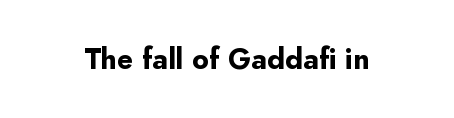
Q: Is the text bold? A: Yes.
Q: Is the text italic (slanted)? A: No, it is upright.
Q: Is the typeface a serif or a sans-serif typeface? A: Sans-serif.
Q: Is the text underlined? A: No.
Q: Is the spacing between letters normal or unusually wide? A: Normal.
Q: Width (condensed, normal, or wide)? A: Normal.
Q: Stroke contrast? A: Low.
Q: x-height? A: Small.
Q: Monospaced? A: No.
